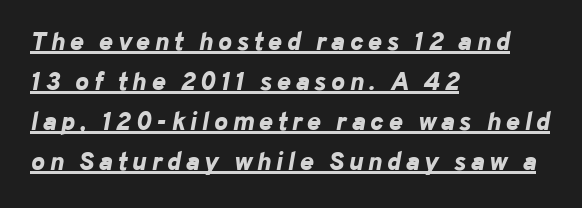
An italicized treatment has been applied to the whole sample. The strokes are fattened all the way to bold. Alignment: flush left. Horizontal bands of white between lines are of average thickness.
